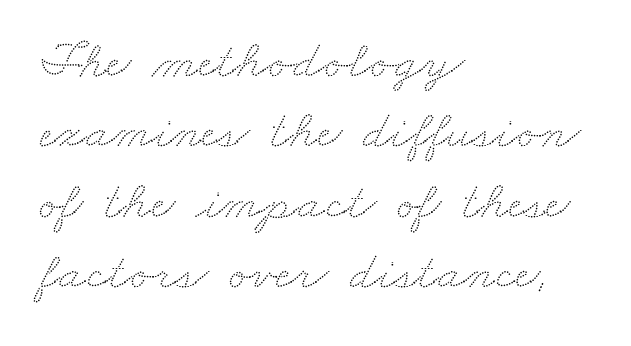
The image shows 53 px wide type; set left-aligned, normal line spacing (1.33x), normal letter spacing, not underlined; low stroke contrast and a small x-height.
